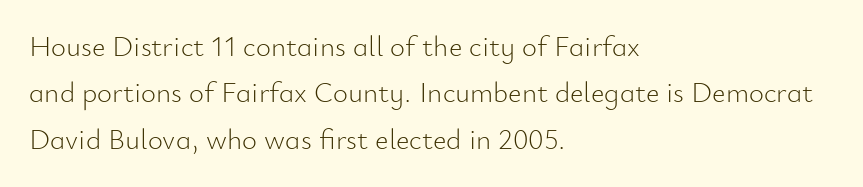
The lettering holds an erect, upright posture throughout. This sample is left-justified, so line endings fall wherever the words run out. The foot of each line stays bare and open. You could not count columns in this text — the font is proportionally spaced. Compared with typical paragraphs, the rows here are spaced about the same. The face used here is rendered with its standard letterfit.
